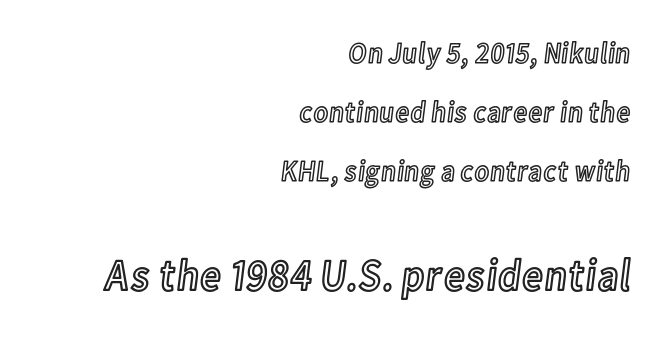
{"width": "condensed", "x_height": "medium", "monospaced": "no", "underline": "no", "align": "right", "line_spacing": "loose", "line_spacing_ratio": 1.96, "letter_spacing": "normal", "letter_spacing_em": 0.0, "larger_block": "second", "size_ratio": 1.5, "glyph_px": 45}
